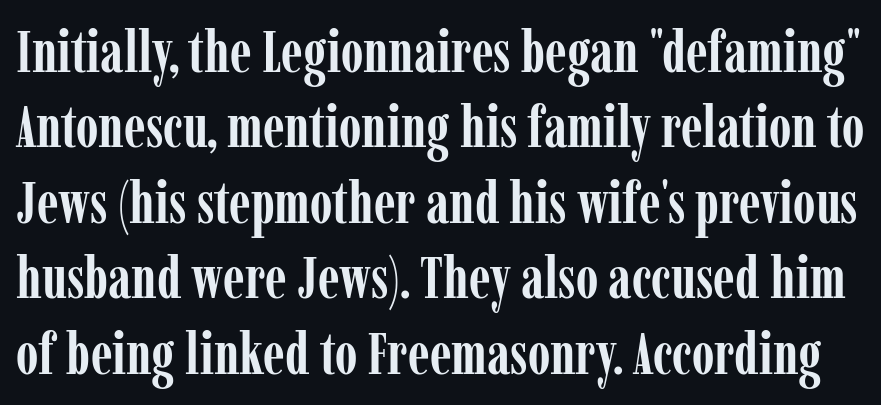
The image shows 58 px semibold, condensed serif type, upright; set normal line spacing (1.3x), normal letter spacing, not underlined; low stroke contrast and a medium x-height.
